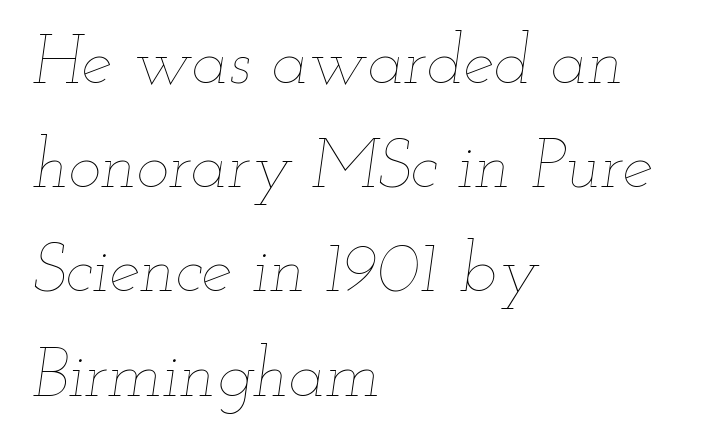
Spacing between characters is what you'd get straight out of the box. Compared with a centered layout, this one pins lines to the left instead. Think of a printed novel: that variable character pitch is what you see here. In terms of posture, this sample is oblique.
